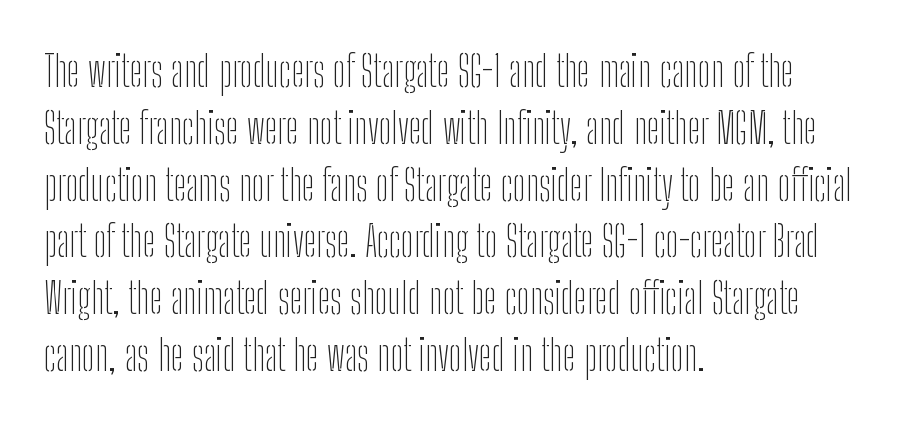
The image shows 43 px thin, condensed sans-serif type, upright; set left-aligned, normal line spacing (1.32x), normal letter spacing, not underlined; low stroke contrast and a medium x-height.
